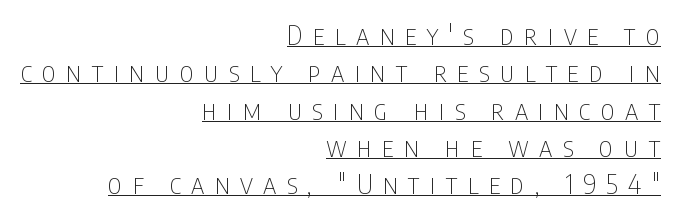
Caption: expanded tracking, letters set apart. Leftover space on each line is placed entirely before the opening word. This sample keeps an unexceptional amount of space between lines. The face used here appears with an underline applied. The typography opts for an upright posture over an oblique one.
